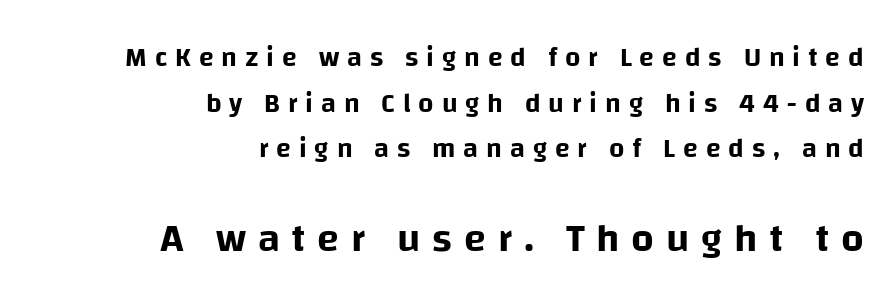
{"serif": "no", "italic": "no", "width": "normal", "stroke_contrast": "low", "x_height": "large", "monospaced": "no", "underline": "no", "align": "right", "line_spacing": "normal", "line_spacing_ratio": 1.69, "letter_spacing": "wide", "letter_spacing_em": 0.29, "larger_block": "second", "size_ratio": 1.48, "glyph_px": 40}
